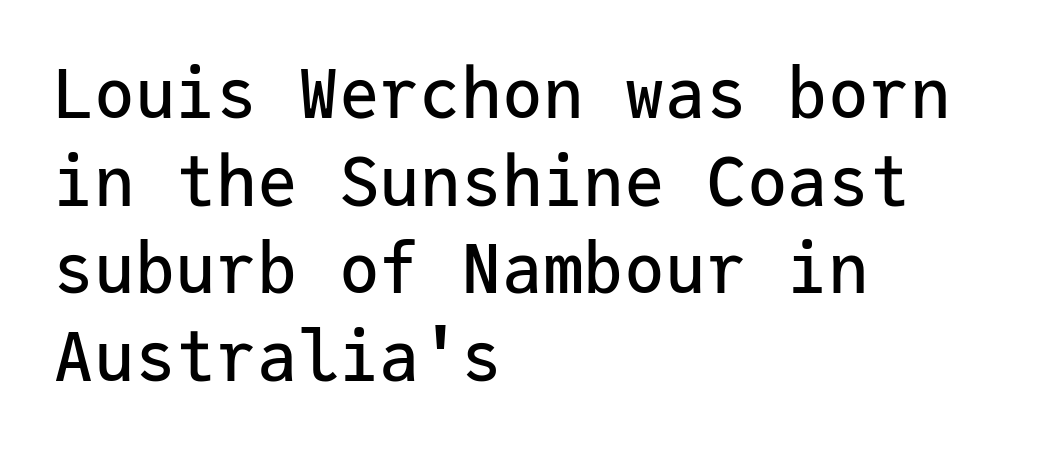
{"serif": "no", "italic": "no", "width": "normal", "stroke_contrast": "low", "x_height": "medium", "monospaced": "yes", "underline": "no", "align": "left", "line_spacing": "normal", "line_spacing_ratio": 1.29, "letter_spacing": "normal", "letter_spacing_em": 0.0, "glyph_px": 68}
